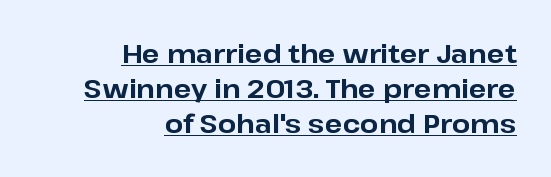
The image shows 26 px bold type, upright; set right-aligned, normal line spacing (1.35x), normal letter spacing, underlined.
